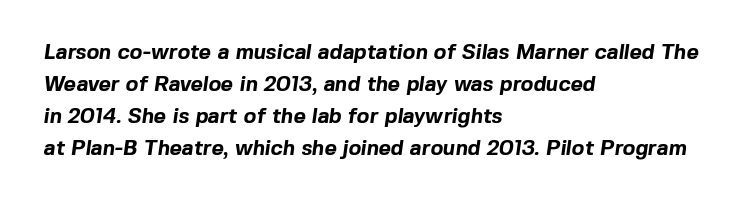
Q: Is the text bold? A: Yes.
Q: Is the text underlined? A: No.
Q: How is the paragraph aligned? A: Left-aligned.
Q: Is the spacing between letters normal or unusually wide? A: Normal.
Q: Is the spacing between lines tight, normal or loose? A: Normal.
